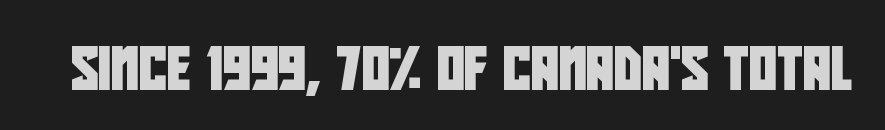
Q: Is the typeface a serif or a sans-serif typeface? A: Sans-serif.
Q: Is the text underlined? A: No.
Q: Is the spacing between letters normal or unusually wide? A: Normal.
Q: Width (condensed, normal, or wide)? A: Condensed.
Q: Stroke contrast? A: Low.
Q: x-height? A: Large.
Q: Monospaced? A: No.
